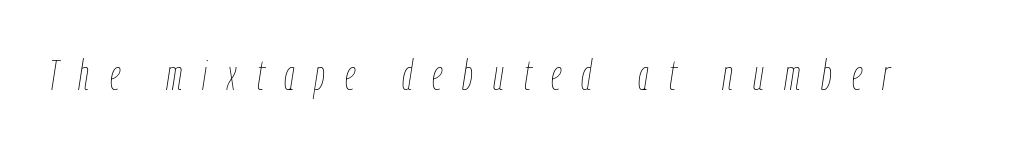
The image shows 42 px thin, condensed type, italic (leaning right); set unusually wide letter spacing (+0.48 em), not underlined; low stroke contrast and a medium x-height.
